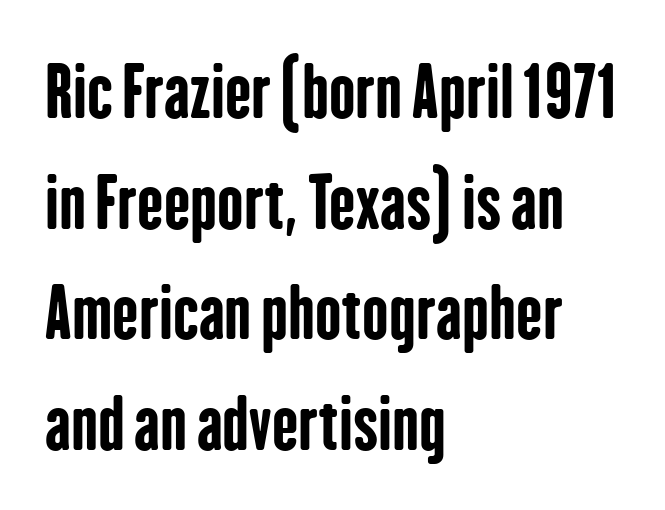
Spacing between characters is what you'd get straight out of the box. The vertical gap from one line to the next is medium. I'd call this a sans setting — the letters go barefoot. Characters remain perfectly vertical along every line. Every letter is thick-stroked: bold, no question. Rule under the text: the space is simply empty.
